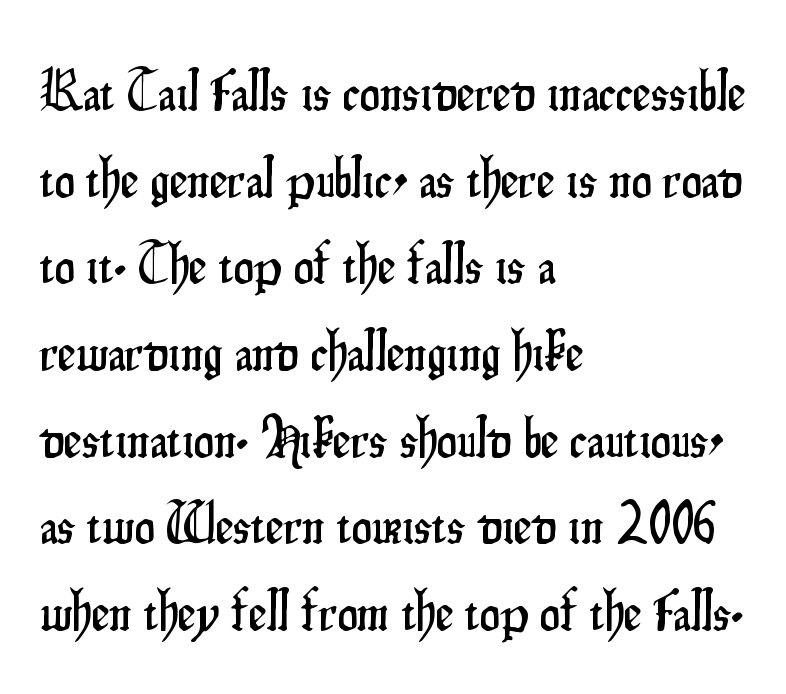
{"serif": "no", "italic": "no", "width": "condensed", "stroke_contrast": "low", "x_height": "small", "monospaced": "no", "underline": "no", "align": "left", "line_spacing": "normal", "line_spacing_ratio": 1.52, "letter_spacing": "normal", "letter_spacing_em": 0.0, "glyph_px": 57}
